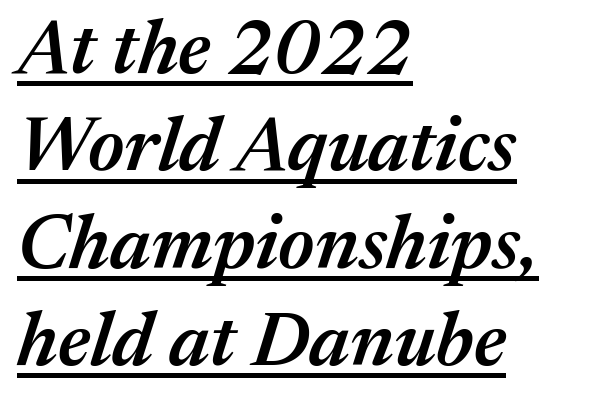
The image shows 76 px semibold type, italic (leaning right); set left-aligned, normal line spacing (1.28x), normal letter spacing, underlined; medium stroke contrast and a medium x-height.
